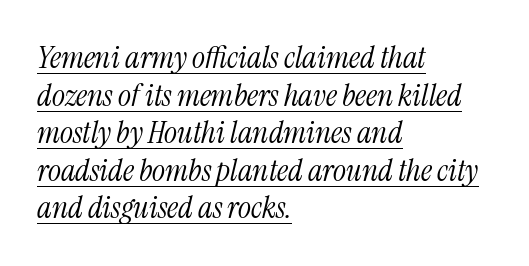
The image shows 31 px light, condensed serif type, italic (leaning right); set left-aligned, line spacing 1.21x, normal letter spacing, underlined; medium stroke contrast and a medium x-height.
